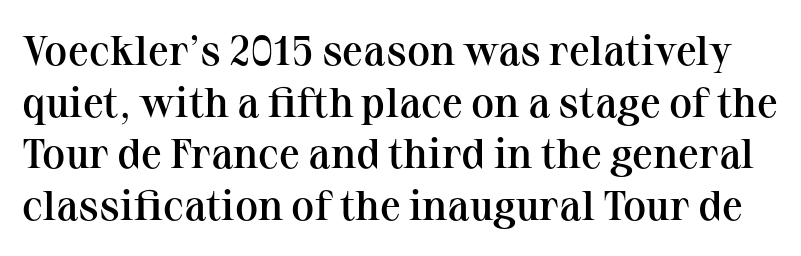
Q: Is the text bold? A: Semi-bold.
Q: Is the text italic (slanted)? A: No, it is upright.
Q: Is the typeface a serif or a sans-serif typeface? A: Serif.
Q: Is the text underlined? A: No.
Q: Is the spacing between letters normal or unusually wide? A: Normal.
Q: Width (condensed, normal, or wide)? A: Normal.
Q: Stroke contrast? A: Medium.
Q: x-height? A: Medium.
Q: Monospaced? A: No.
